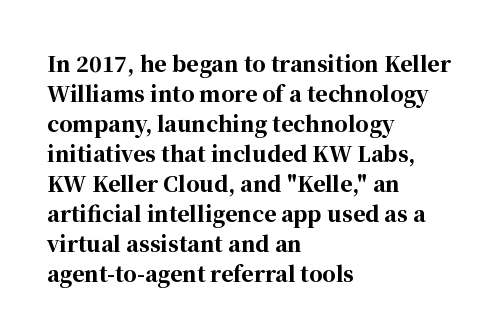
Q: Is the text bold? A: Yes.
Q: Is the text italic (slanted)? A: No, it is upright.
Q: Is the text underlined? A: No.
Q: How is the paragraph aligned? A: Left-aligned.
Q: Is the spacing between letters normal or unusually wide? A: Normal.
Q: Is the spacing between lines tight, normal or loose? A: Normal.
